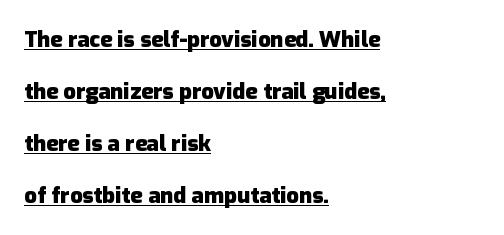
{"italic": "no", "bold": "yes", "underline": "yes", "align": "left", "line_spacing": "loose", "line_spacing_ratio": 2.36, "letter_spacing": "normal", "letter_spacing_em": 0.0, "glyph_px": 22}
